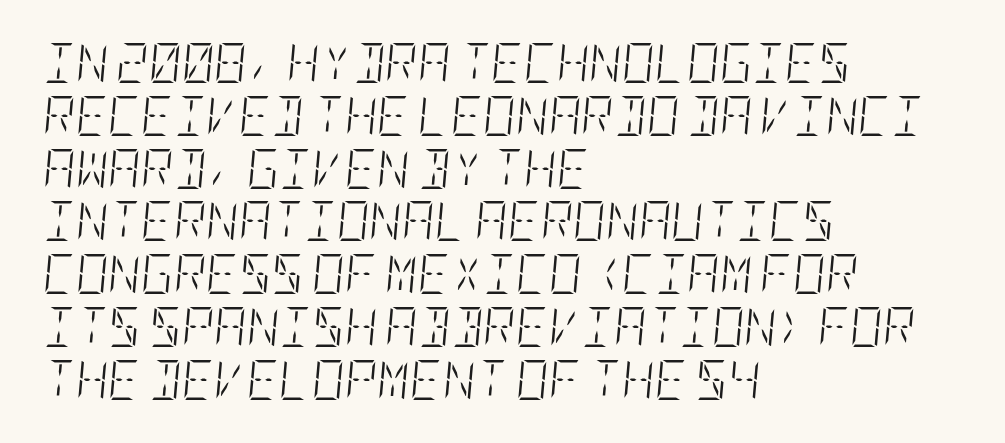
Is the type slanted? Yes — the strokes lean at a clear angle. A clean baseline with only descenders dipping below it. Weight: regular or lighter. Glyph-to-glyph distance matches everyday printed text.
